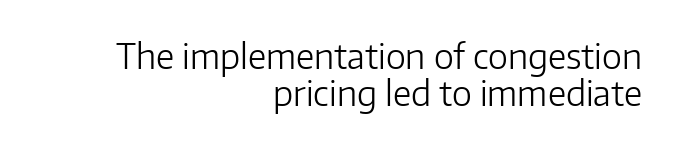
{"serif": "no", "italic": "no", "bold": "no", "weight": "light", "width": "normal", "stroke_contrast": "low", "x_height": "medium", "monospaced": "no", "underline": "no", "align": "right", "line_spacing": "tight", "line_spacing_ratio": 1.09, "letter_spacing": "normal", "letter_spacing_em": 0.0, "glyph_px": 34}
